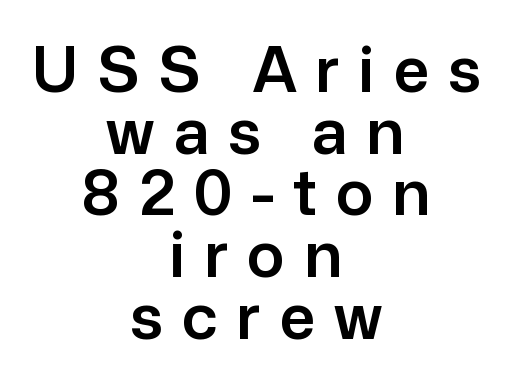
Q: Is the text italic (slanted)? A: No, it is upright.
Q: Is the typeface a serif or a sans-serif typeface? A: Sans-serif.
Q: Is the text underlined? A: No.
Q: How is the paragraph aligned? A: Centered.
Q: Is the spacing between letters normal or unusually wide? A: Unusually wide.
Q: Is the spacing between lines tight, normal or loose? A: Tight.
Q: Width (condensed, normal, or wide)? A: Normal.
Q: Stroke contrast? A: Low.
Q: x-height? A: Medium.
Q: Monospaced? A: No.
